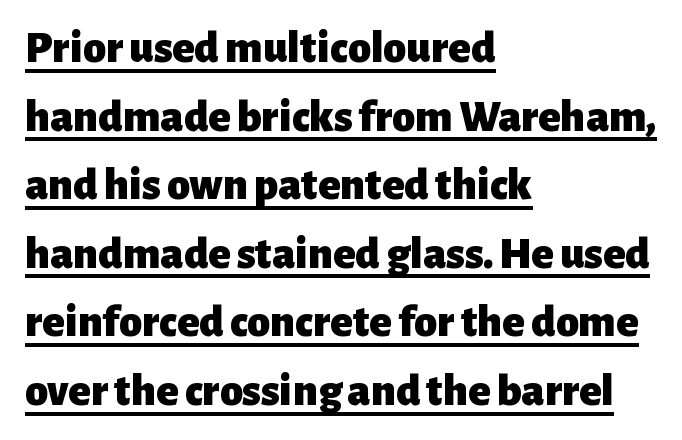
Q: Is the text bold? A: Yes.
Q: Is the text italic (slanted)? A: No, it is upright.
Q: Is the typeface a serif or a sans-serif typeface? A: Sans-serif.
Q: Is the text underlined? A: Yes.
Q: How is the paragraph aligned? A: Left-aligned.
Q: Is the spacing between letters normal or unusually wide? A: Normal.
Q: Is the spacing between lines tight, normal or loose? A: Normal.
Q: Width (condensed, normal, or wide)? A: Normal.
Q: Stroke contrast? A: Low.
Q: x-height? A: Medium.
Q: Monospaced? A: No.
